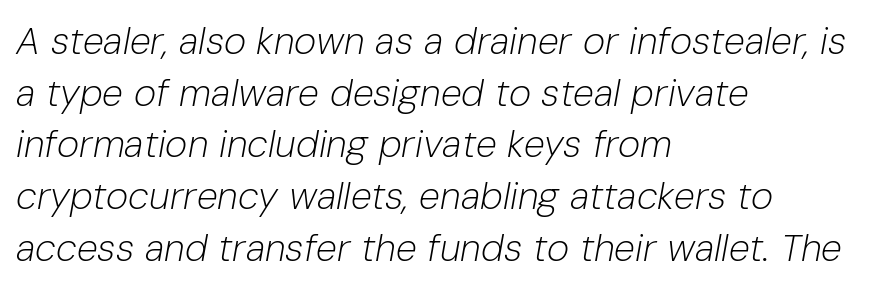
{"italic": "yes", "lean": "right", "slant_degrees": 10, "bold": "no", "weight": "light", "width": "normal", "stroke_contrast": "low", "x_height": "medium", "monospaced": "no", "underline": "no", "align": "left", "line_spacing": "normal", "line_spacing_ratio": 1.36, "letter_spacing": "normal", "letter_spacing_em": 0.0, "glyph_px": 38}
